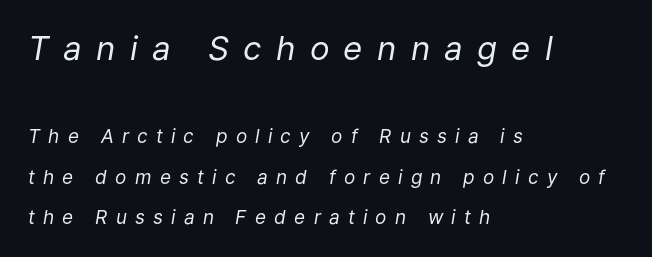
Notice the wide empty band between every row — that's loose leading. These glyphs show unthickened strokes, regular width or finer. Glyph-to-glyph distance is far greater than everyday printed text. This rendering features lettering with no underline. Is this a fixed-width face? No — the glyphs have proportional, varying widths.
